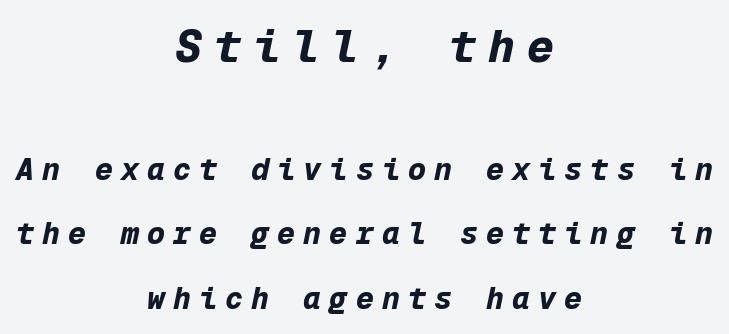
Students, this is bold: see how much ink each stroke carries. If you squint, the top block still reads clearly — it's the larger of the two. The rendering uses typewriter-style spacing with identical character cells. You could only call the tracking loose — the letters float apart.
